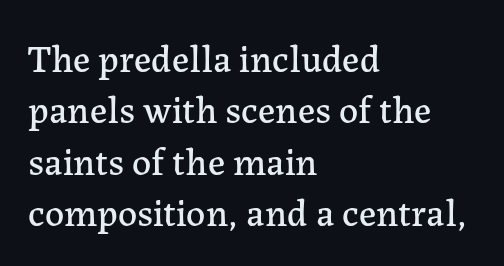
The image shows 38 px serif type, upright; set left-aligned, normal line spacing (1.35x), normal letter spacing, not underlined; low stroke contrast and a medium x-height.
